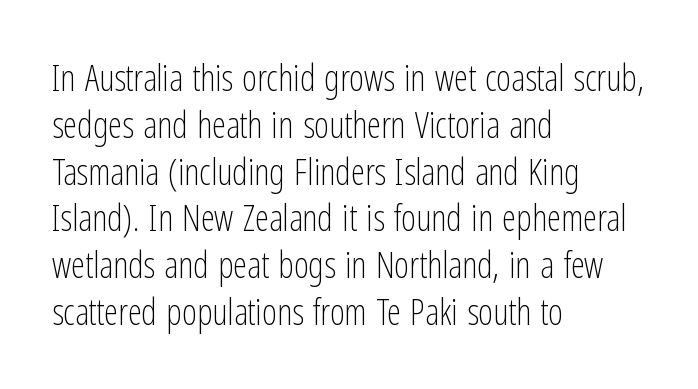
{"serif": "no", "italic": "no", "bold": "no", "weight": "light", "width": "condensed", "stroke_contrast": "low", "x_height": "medium", "monospaced": "no", "underline": "no", "align": "left", "line_spacing": "normal", "line_spacing_ratio": 1.3, "letter_spacing": "normal", "letter_spacing_em": 0.0, "glyph_px": 36}
